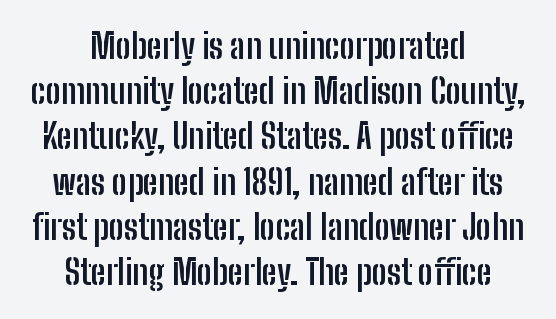
The image shows 34 px semibold, condensed sans-serif type, upright; set centered, normal line spacing (1.33x), normal letter spacing, not underlined; low stroke contrast and a medium x-height.
